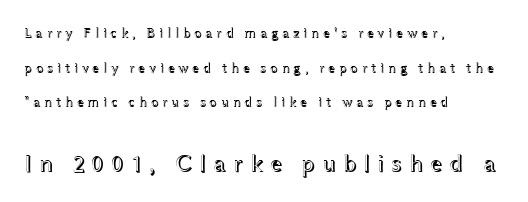
Q: Is the text italic (slanted)? A: No, it is upright.
Q: Is the text underlined? A: No.
Q: How is the paragraph aligned? A: Left-aligned.
Q: Is the spacing between letters normal or unusually wide? A: Unusually wide.
Q: Is the spacing between lines tight, normal or loose? A: Loose.
Q: Which block of text is set in a larger size, the first (top) or the second (bottom)? A: The second (bottom) one.
